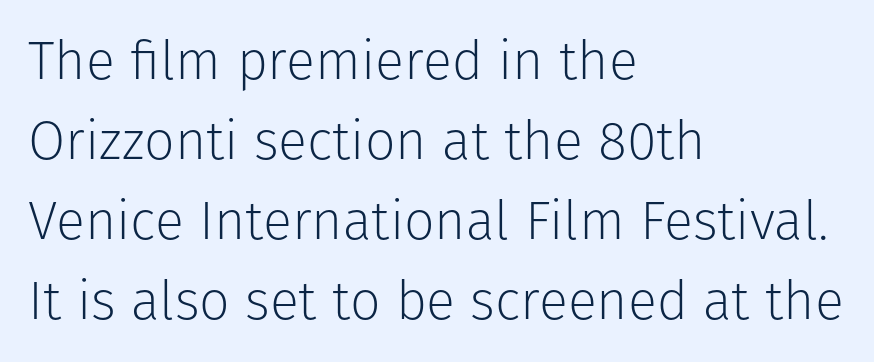
{"serif": "no", "italic": "no", "bold": "no", "weight": "light", "width": "normal", "stroke_contrast": "low", "x_height": "medium", "monospaced": "no", "underline": "no", "align": "left", "line_spacing": "normal", "line_spacing_ratio": 1.48, "letter_spacing": "normal", "letter_spacing_em": 0.0, "glyph_px": 54}
